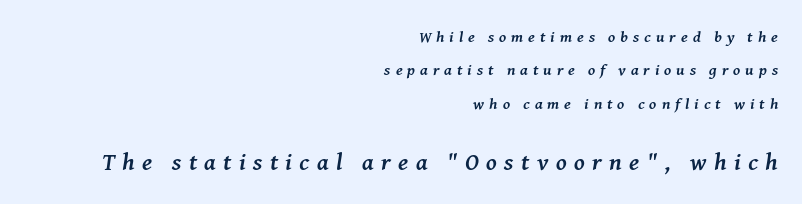
Which of the two is more prominent by size? The second, at the bottom. Just letters on the line, the space beneath them empty. A great deal of white space separates one row of letters from the next. Posture: slanted. Notice how the passage keeps a crisp vertical edge on the right only.
